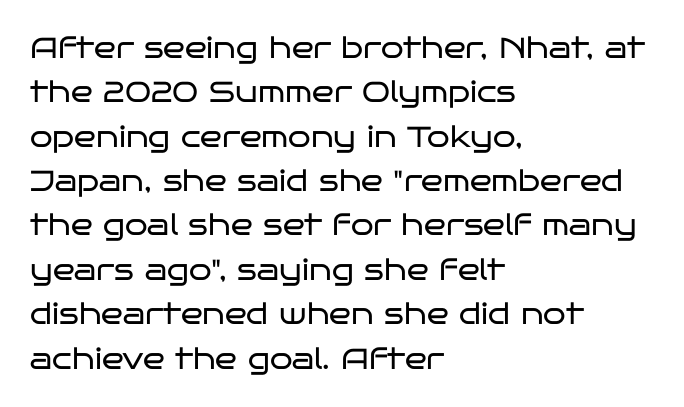
Q: Is the text bold? A: No.
Q: Is the text italic (slanted)? A: No, it is upright.
Q: Is the typeface a serif or a sans-serif typeface? A: Sans-serif.
Q: Is the text underlined? A: No.
Q: How is the paragraph aligned? A: Left-aligned.
Q: Is the spacing between letters normal or unusually wide? A: Normal.
Q: Is the spacing between lines tight, normal or loose? A: Normal.
Q: Width (condensed, normal, or wide)? A: Wide.
Q: Stroke contrast? A: Low.
Q: x-height? A: Large.
Q: Monospaced? A: No.
